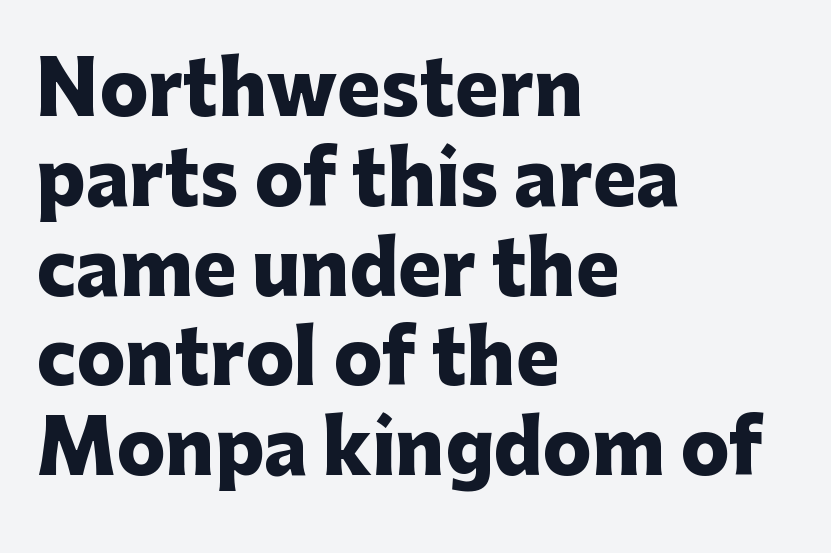
Does the type have serifs? No, each stem ends abruptly. There is no visible air inserted between adjacent glyphs. The typesetter chose a ragged-right arrangement here. Only glyphs here, with clear space below each row.
